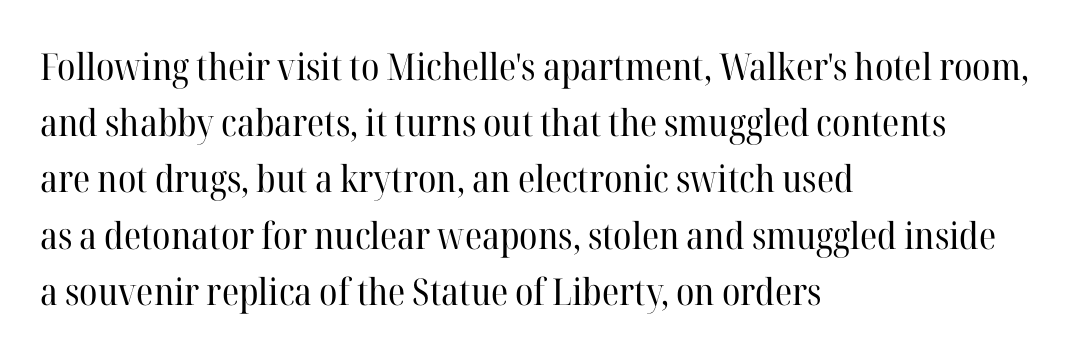
The passage shown is typed in a proportional face where columns would drift. Small tapered or slab feet sit at the stroke ends, so this counts as serif. The vertical gap from one line to the next is medium. Casual observation: everything's shoved over to the left. Glance below the letters and you will spot only blank space. No chunkiness to these letters — they're not bold.
